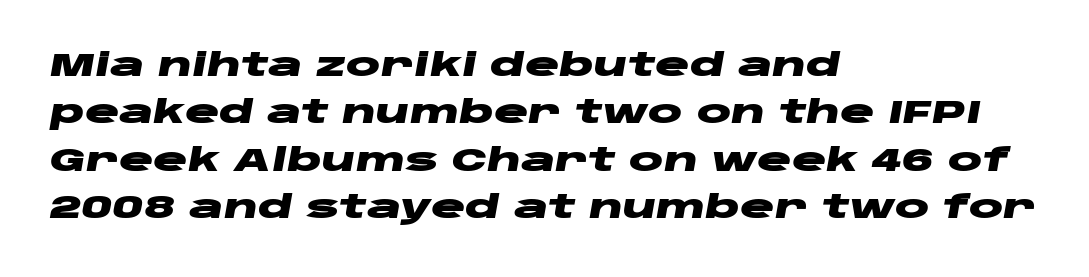
The image shows 32 px heavy, wide type, italic (leaning right); set left-aligned, normal line spacing (1.48x), normal letter spacing, not underlined; low stroke contrast and a large x-height.
